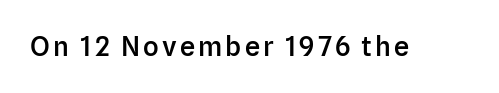
Q: Is the text bold? A: Semi-bold.
Q: Is the text italic (slanted)? A: No, it is upright.
Q: Is the text underlined? A: No.
